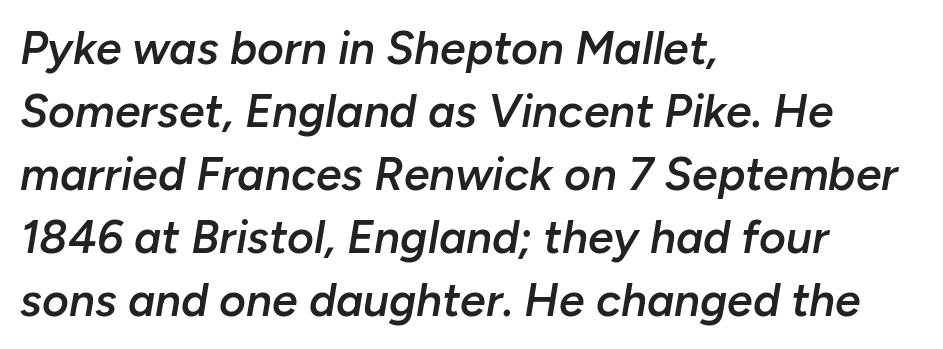
Students, note that the glyphs here touch the page at normal intervals. Think of a printed novel: that variable character pitch is what you see here. Check the space under the baseline: it is left empty. These words are printed semibold, heavier than regular yet not bold. Evenly set lines give the paragraph a standard silhouette. If you drew a line through each stem, it would be angled.
